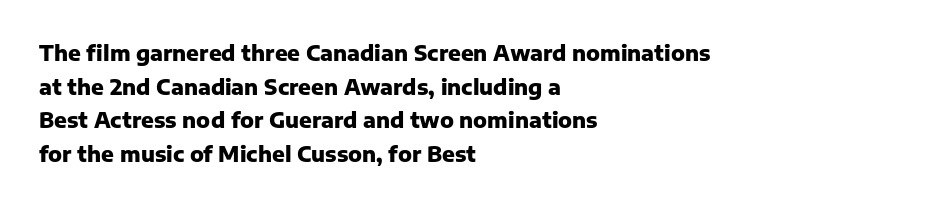
{"italic": "no", "bold": "yes", "underline": "no", "align": "left", "line_spacing": "normal", "line_spacing_ratio": 1.6, "letter_spacing": "normal", "letter_spacing_em": 0.0, "glyph_px": 21}
